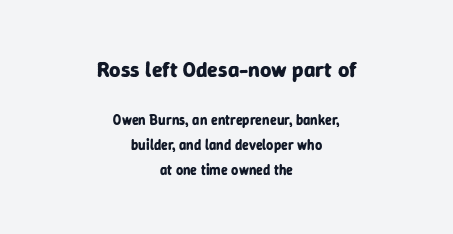
Q: Is the text bold? A: Yes.
Q: Is the text italic (slanted)? A: No, it is upright.
Q: Is the text underlined? A: No.
Q: How is the paragraph aligned? A: Centered.
Q: Is the spacing between letters normal or unusually wide? A: Normal.
Q: Which block of text is set in a larger size, the first (top) or the second (bottom)? A: The first (top) one.
